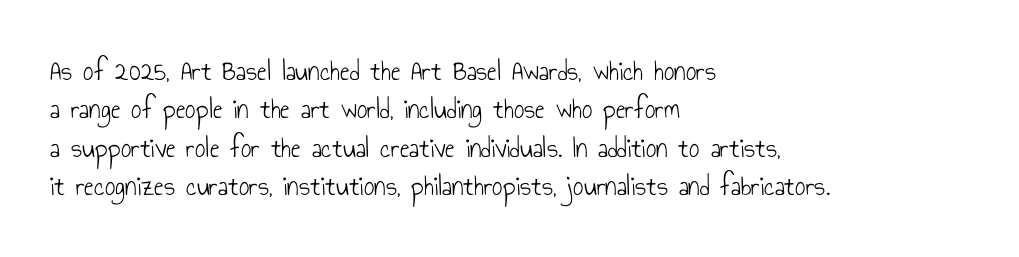
These lines sit exactly where default settings would place them. The words here are not underlined. Look at the tracking — it's just the regular setting, nothing added. The strokes are not fattened; the text isn't bold.
